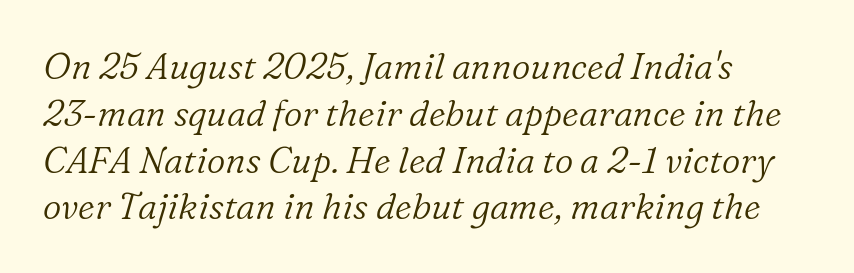
{"serif": "yes", "italic": "yes", "lean": "right", "slant_degrees": 16, "bold": "no", "weight": "light", "width": "normal", "stroke_contrast": "low", "x_height": "medium", "monospaced": "no", "underline": "no", "align": "left", "line_spacing": "normal", "line_spacing_ratio": 1.3, "letter_spacing": "normal", "letter_spacing_em": 0.0, "glyph_px": 36}
